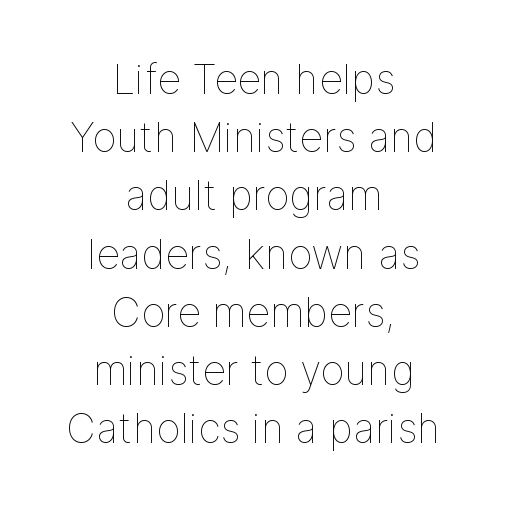
Line starts and ends both wander, symmetrically. This is not heavy type; no bold has been used. Glance below the letters and you will spot only blank space. This sample uses plain, unmodified letter spacing.
